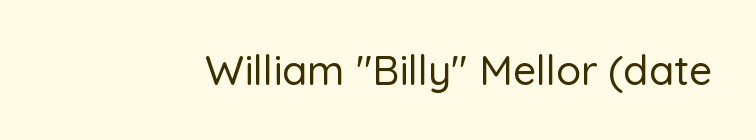
{"serif": "no", "italic": "no", "width": "normal", "stroke_contrast": "low", "x_height": "medium", "monospaced": "no", "underline": "no", "letter_spacing": "normal", "letter_spacing_em": 0.0, "glyph_px": 41}
